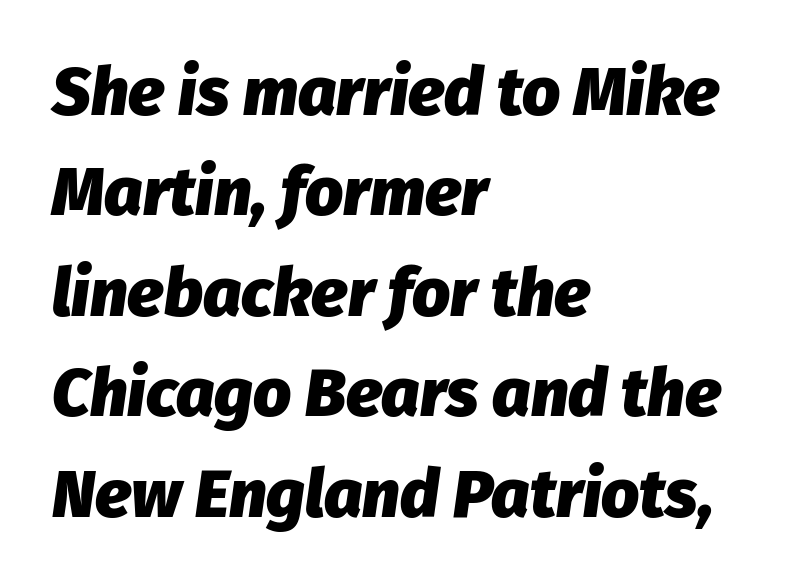
The image shows 67 px heavy type, italic (leaning right); set left-aligned, normal line spacing (1.5x), normal letter spacing, not underlined; low stroke contrast and a medium x-height.
